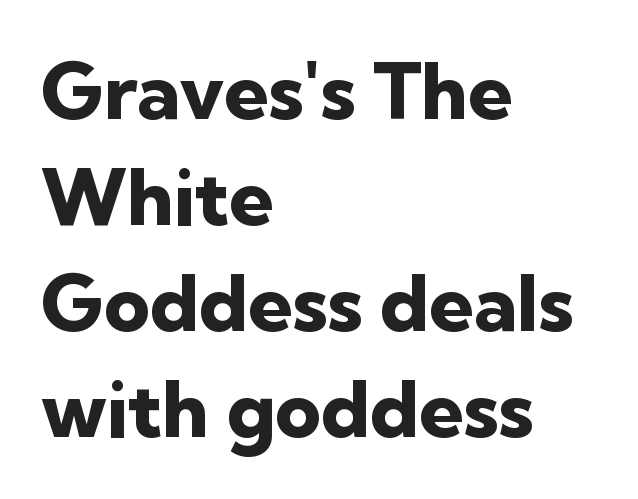
{"serif": "no", "italic": "no", "bold": "yes", "weight": "heavy", "width": "normal", "stroke_contrast": "low", "x_height": "medium", "monospaced": "no", "underline": "no", "align": "left", "line_spacing": "normal", "line_spacing_ratio": 1.34, "letter_spacing": "normal", "letter_spacing_em": 0.0, "glyph_px": 79}
